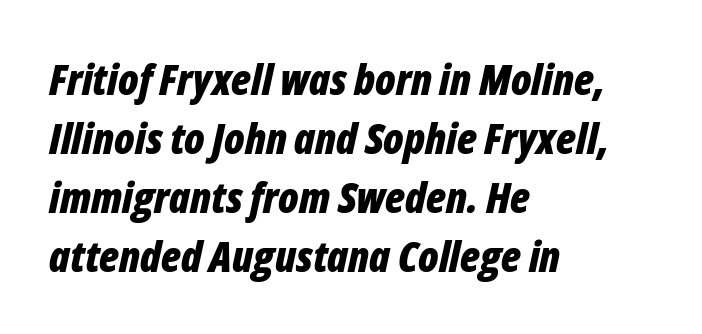
The image shows 43 px bold, condensed type, italic (leaning right); set left-aligned, normal line spacing (1.37x), normal letter spacing, not underlined; low stroke contrast and a medium x-height.
